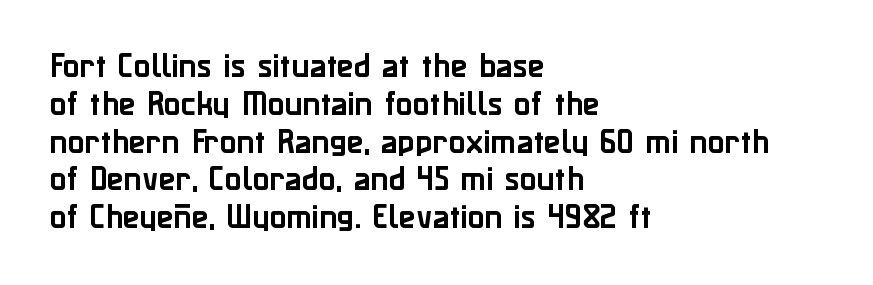
The image shows 28 px sans-serif type, upright; set left-aligned, normal line spacing (1.35x), normal letter spacing, not underlined; low stroke contrast and a medium x-height.
